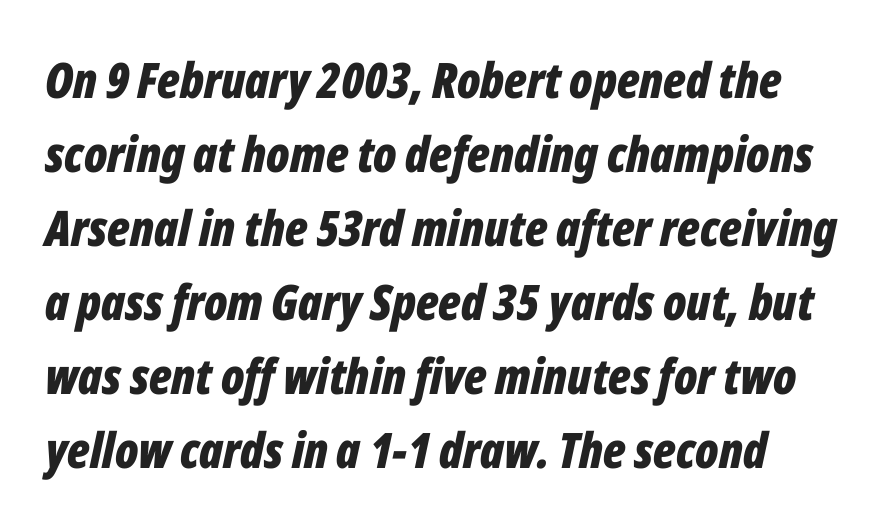
The image shows 49 px bold, condensed type, italic (leaning right); set normal line spacing (1.51x), normal letter spacing, not underlined; low stroke contrast and a medium x-height.
